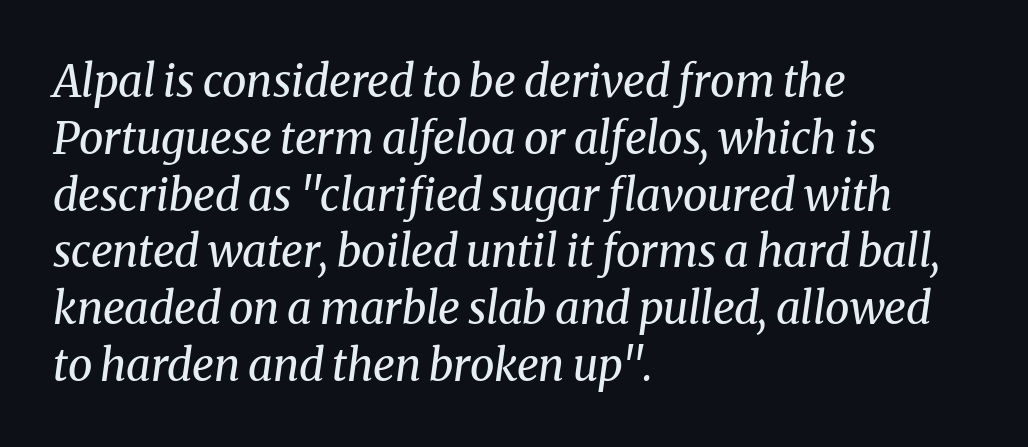
Q: Is the text bold? A: No.
Q: Is the text italic (slanted)? A: Yes, it leans right by about 8 degrees.
Q: Is the typeface a serif or a sans-serif typeface? A: Serif.
Q: Is the text underlined? A: No.
Q: How is the paragraph aligned? A: Left-aligned.
Q: Is the spacing between letters normal or unusually wide? A: Normal.
Q: Is the spacing between lines tight, normal or loose? A: Normal.
Q: Width (condensed, normal, or wide)? A: Normal.
Q: Stroke contrast? A: Medium.
Q: x-height? A: Medium.
Q: Monospaced? A: No.
